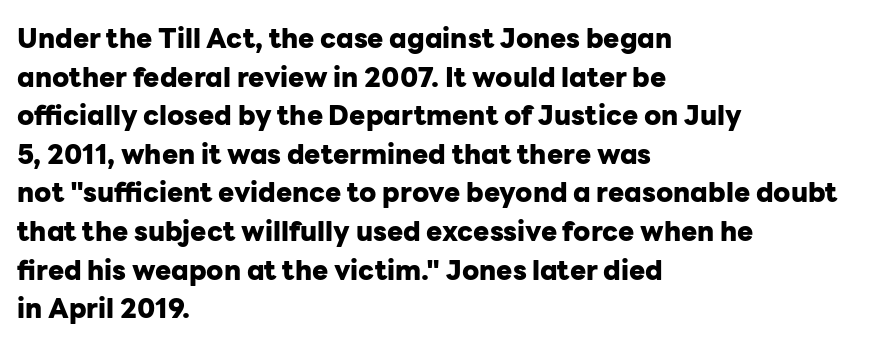
{"italic": "no", "bold": "yes", "underline": "no", "align": "left", "line_spacing": "normal", "line_spacing_ratio": 1.43, "letter_spacing": "normal", "letter_spacing_em": 0.0, "glyph_px": 27}
